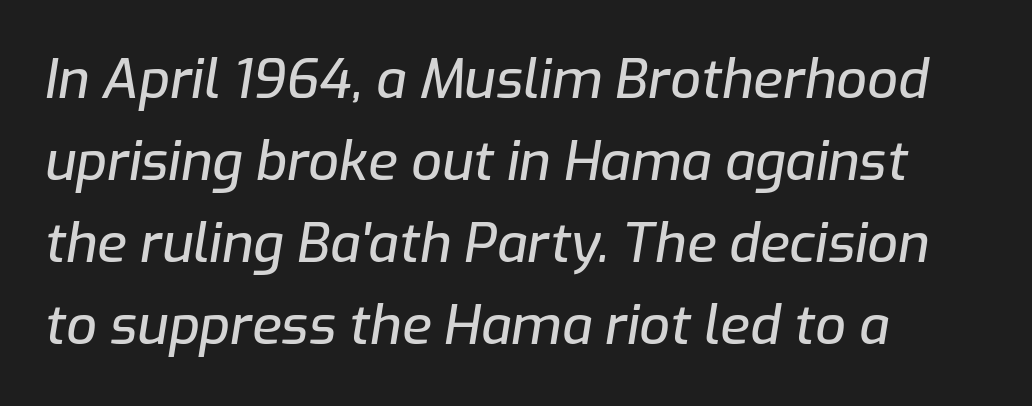
Q: Is the text italic (slanted)? A: Yes, it leans right by about 9 degrees.
Q: Is the text underlined? A: No.
Q: How is the paragraph aligned? A: Left-aligned.
Q: Is the spacing between letters normal or unusually wide? A: Normal.
Q: Is the spacing between lines tight, normal or loose? A: Normal.
Q: Width (condensed, normal, or wide)? A: Normal.
Q: Stroke contrast? A: Low.
Q: x-height? A: Medium.
Q: Monospaced? A: No.
